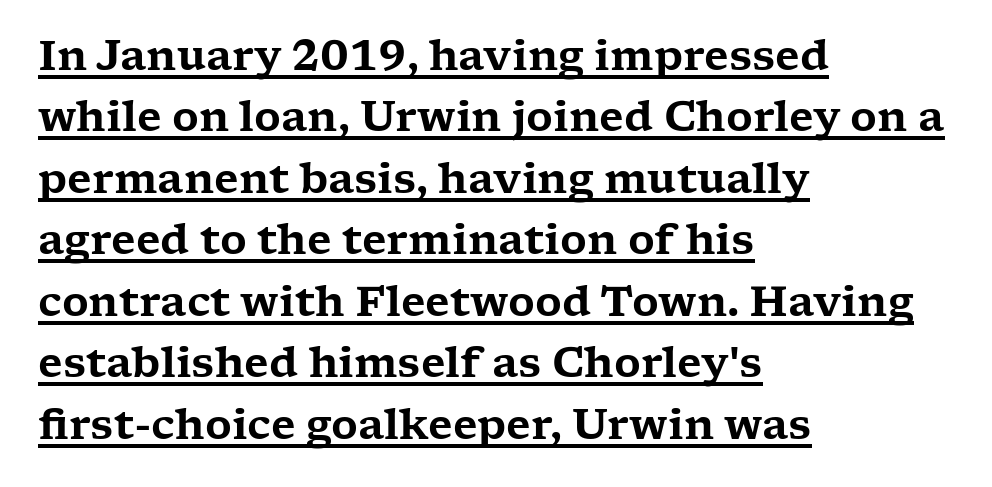
Q: Is the text italic (slanted)? A: No, it is upright.
Q: Is the typeface a serif or a sans-serif typeface? A: Serif.
Q: Is the text underlined? A: Yes.
Q: How is the paragraph aligned? A: Left-aligned.
Q: Is the spacing between letters normal or unusually wide? A: Normal.
Q: Is the spacing between lines tight, normal or loose? A: Normal.
Q: Width (condensed, normal, or wide)? A: Wide.
Q: Stroke contrast? A: Low.
Q: x-height? A: Medium.
Q: Monospaced? A: No.
